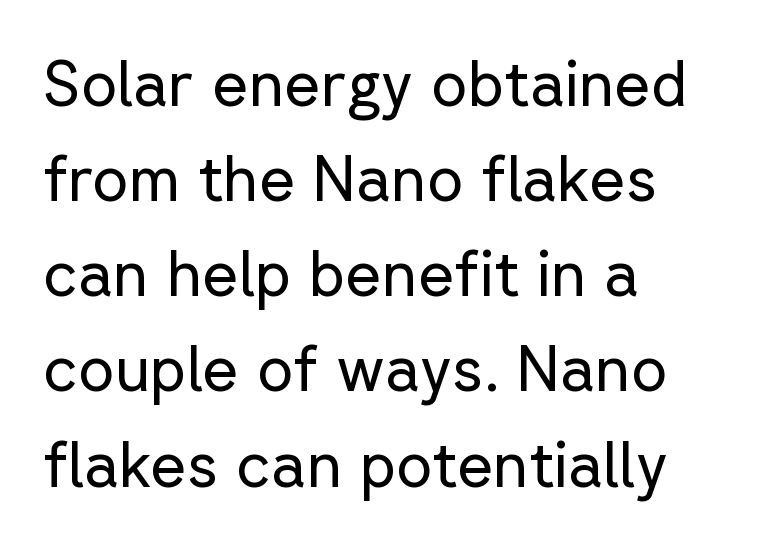
The image shows 63 px regular-weight sans-serif type, upright; set left-aligned, normal line spacing (1.51x), normal letter spacing, not underlined; low stroke contrast and a medium x-height.
